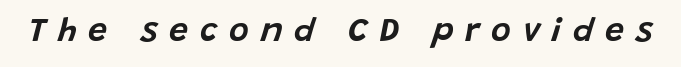
Words float on clear page, feet unadorned. Do the characters align in a grid? No, the font is proportional. The tracking jumps out immediately: characters are airy and widely separated. The rendering applies a slant to the glyphs.
